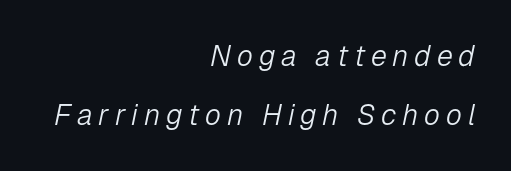
The image shows 29 px light type, italic (leaning right); set right-aligned, loose line spacing (2.05x), unusually wide letter spacing (+0.2 em), not underlined; low stroke contrast and a medium x-height.
